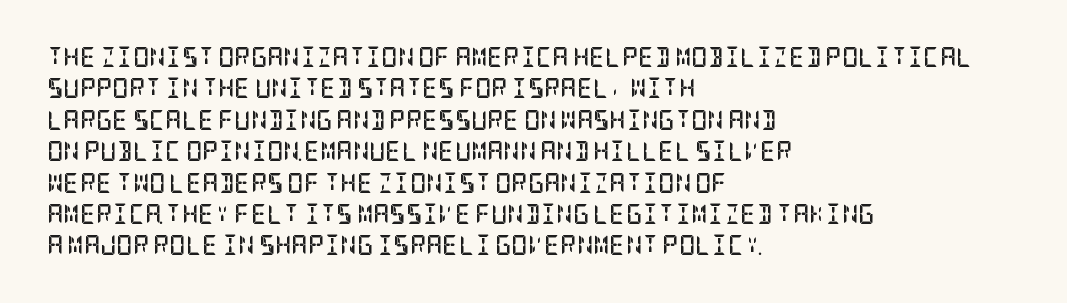
Q: Is the text bold? A: Yes.
Q: Is the text italic (slanted)? A: No, it is upright.
Q: Is the text underlined? A: No.
Q: How is the paragraph aligned? A: Left-aligned.
Q: Is the spacing between letters normal or unusually wide? A: Normal.
Q: Is the spacing between lines tight, normal or loose? A: Normal.
